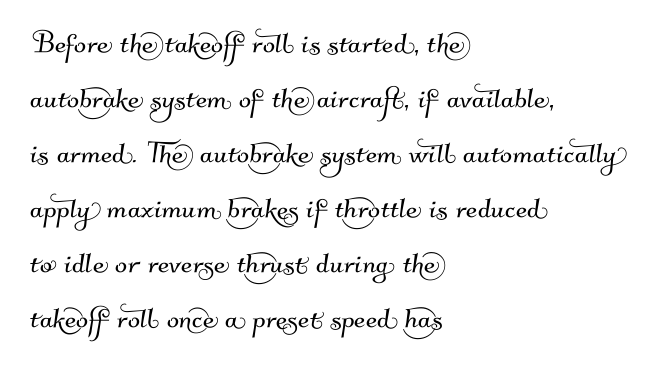
Q: Is the typeface a serif or a sans-serif typeface? A: Sans-serif.
Q: Is the text underlined? A: No.
Q: How is the paragraph aligned? A: Left-aligned.
Q: Is the spacing between letters normal or unusually wide? A: Normal.
Q: Is the spacing between lines tight, normal or loose? A: Normal.
Q: Width (condensed, normal, or wide)? A: Normal.
Q: Stroke contrast? A: Medium.
Q: x-height? A: Small.
Q: Monospaced? A: No.
